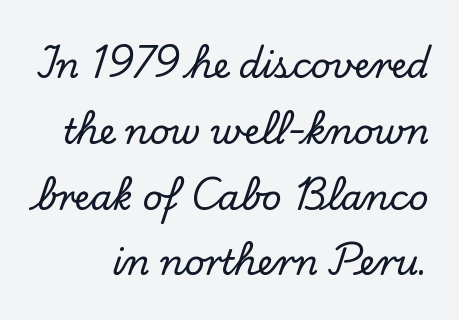
A typesetter would call this zero additional tracking. The face used here is seriffed, in the tradition of book romans. Spacing verdict: proportional, widths tailored to each character. No word sits above an underline.
